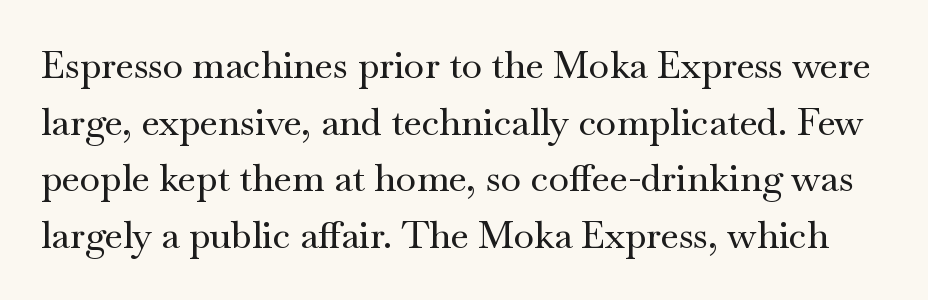
Q: Is the text italic (slanted)? A: No, it is upright.
Q: Is the typeface a serif or a sans-serif typeface? A: Serif.
Q: Is the text underlined? A: No.
Q: Is the spacing between letters normal or unusually wide? A: Normal.
Q: Is the spacing between lines tight, normal or loose? A: Normal.
Q: Width (condensed, normal, or wide)? A: Wide.
Q: Stroke contrast? A: Medium.
Q: x-height? A: Small.
Q: Monospaced? A: No.
